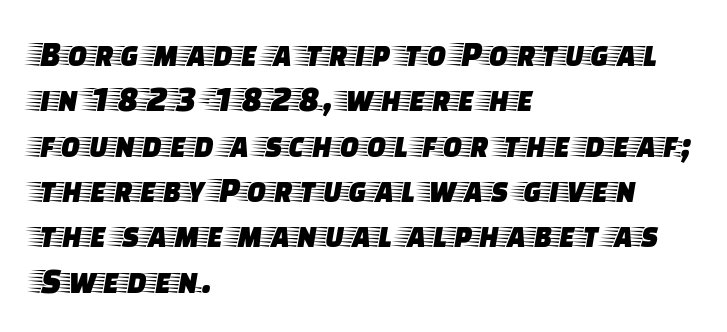
In terms of leading, this rendering sits right in the middle. Words appear dense and cohesive because spacing is normal. Spacing verdict: proportional, widths tailored to each character. A student would call this left alignment; a typographer would say flush left, rag right. No word sits above an underline.
